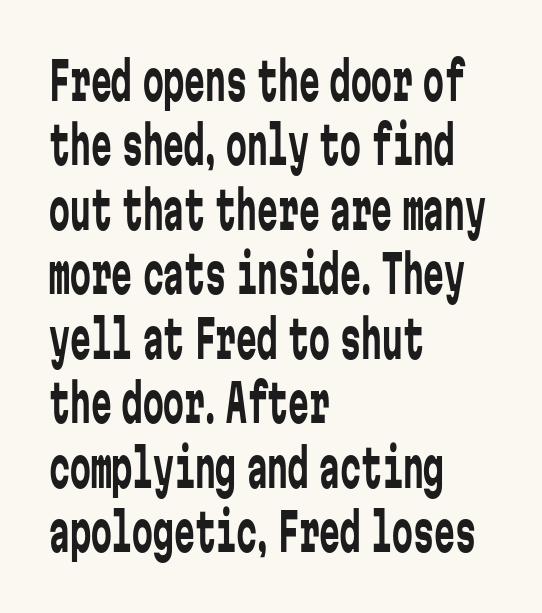
Q: Is the text bold? A: No.
Q: Is the text italic (slanted)? A: No, it is upright.
Q: Is the typeface a serif or a sans-serif typeface? A: Sans-serif.
Q: Is the text underlined? A: No.
Q: How is the paragraph aligned? A: Left-aligned.
Q: Is the spacing between letters normal or unusually wide? A: Normal.
Q: Width (condensed, normal, or wide)? A: Condensed.
Q: Stroke contrast? A: Low.
Q: x-height? A: Medium.
Q: Monospaced? A: Yes.
